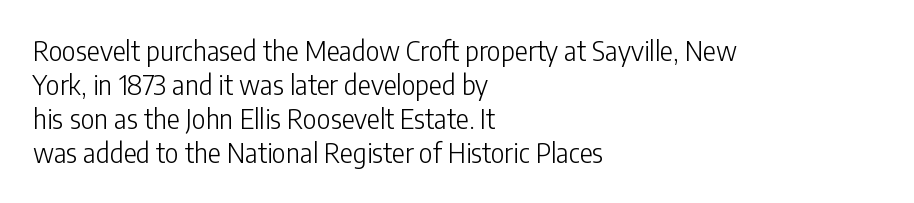
Vertically, the passage feels balanced, rows spaced as you'd expect. The strip under each line holds only bare page. Weight: in the light-to-regular range. Glyph-to-glyph distance matches everyday printed text.
